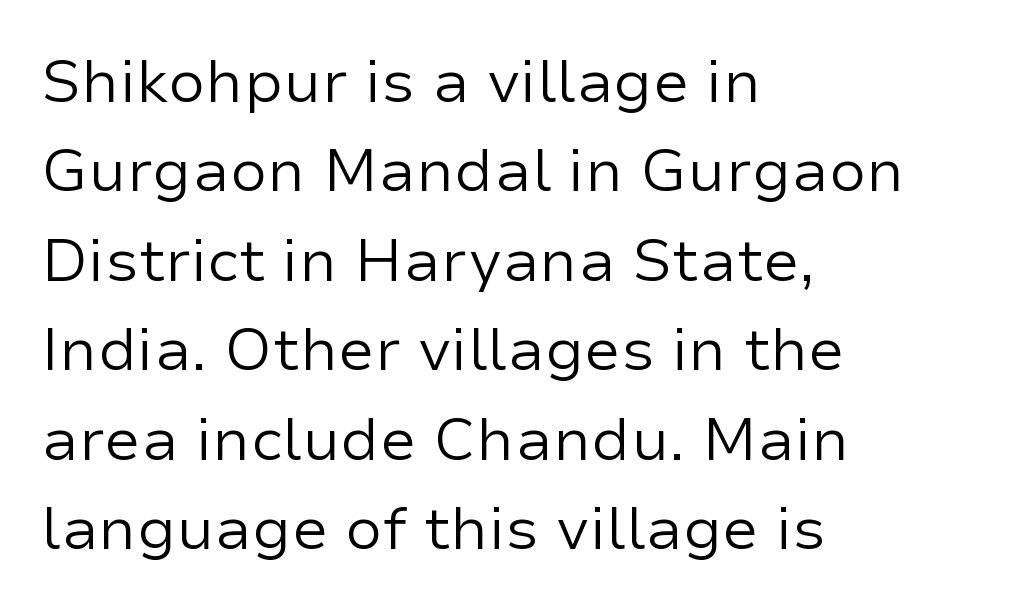
Each letter keeps its own natural width here, so spacing adapts to shape. Baseline-to-baseline distance is the conventional proportion of letter height. Words appear dense and cohesive because spacing is normal. Rule under the text: the space is simply empty. The lines are quadded left. The lettering stays uniformly vertical, giving the passage a roman look.
